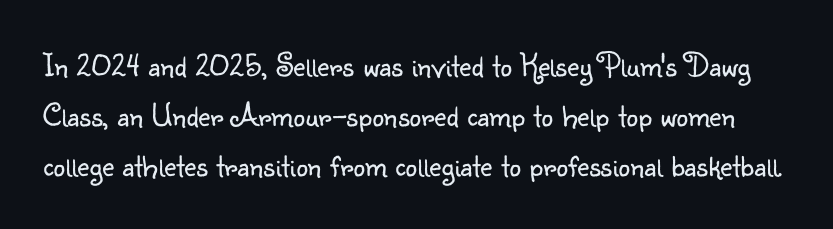
The image shows 33 px light sans-serif type, upright; set normal line spacing (1.51x), normal letter spacing, not underlined; low stroke contrast and a small x-height.
